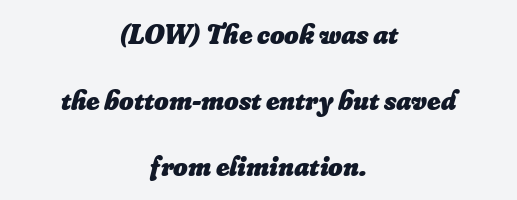
The image shows 28 px heavy type, italic (leaning right); set centered, loose line spacing (2.35x), normal letter spacing, not underlined; low stroke contrast and a small x-height.
